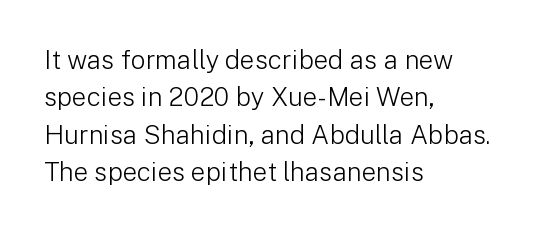
Is the letter spacing exaggerated? No — it looks like the ordinary default. This block has exactly the height ordinary leading produces. This is the regular roman posture of the typeface. Weight: not bold — regular or lighter.
